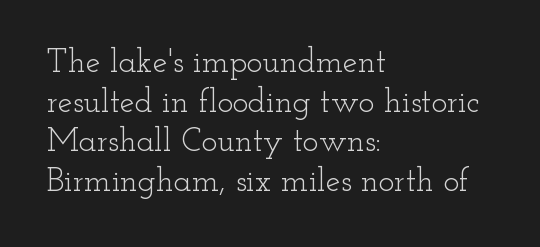
What kind of face is this? One with serifs. Nope, not italic — everything's standing straight. The string is rendered with underlining switched off. Each letter keeps its own natural width here, so spacing adapts to shape.
